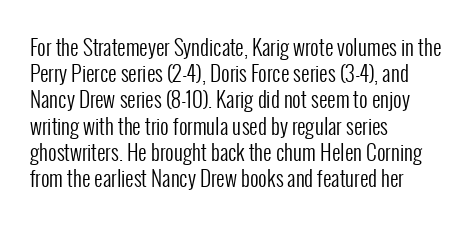
Does extra space separate the letters? No, they use regular spacing. Layout note: lines flush left. The area under the type is left untouched. This reads as an unemphasized weight, regular at the heaviest. This is roman type, the default non-slanted kind. Vertical spacing — default.
